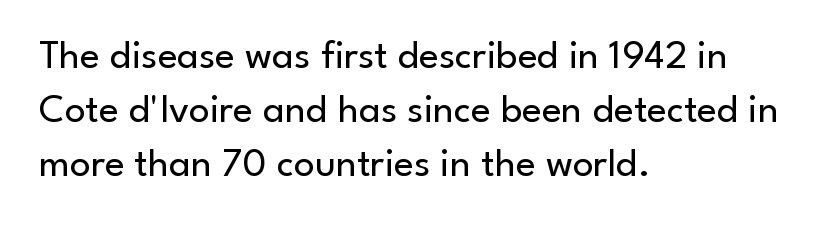
The image shows 41 px regular-weight sans-serif type, upright; set left-aligned, normal line spacing (1.32x), normal letter spacing, not underlined; low stroke contrast and a small x-height.
